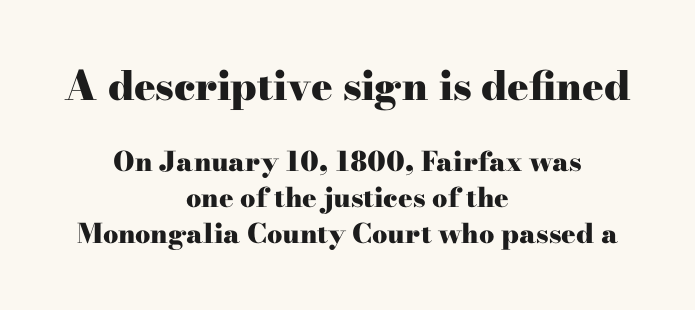
Q: Is the text bold? A: Yes.
Q: Is the text italic (slanted)? A: No, it is upright.
Q: Is the typeface a serif or a sans-serif typeface? A: Serif.
Q: Is the text underlined? A: No.
Q: How is the paragraph aligned? A: Centered.
Q: Is the spacing between letters normal or unusually wide? A: Normal.
Q: Is the spacing between lines tight, normal or loose? A: Normal.
Q: Which block of text is set in a larger size, the first (top) or the second (bottom)? A: The first (top) one.
Q: Width (condensed, normal, or wide)? A: Wide.
Q: Stroke contrast? A: High.
Q: x-height? A: Small.
Q: Monospaced? A: No.
